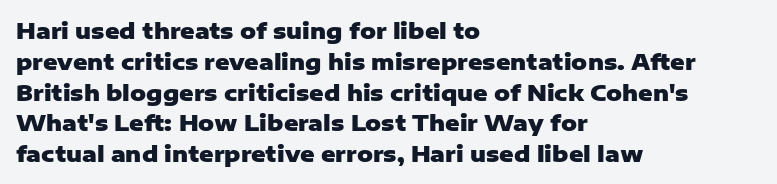
The image shows 22 px bold type, upright; set left-aligned, normal line spacing (1.4x), normal letter spacing, not underlined.
